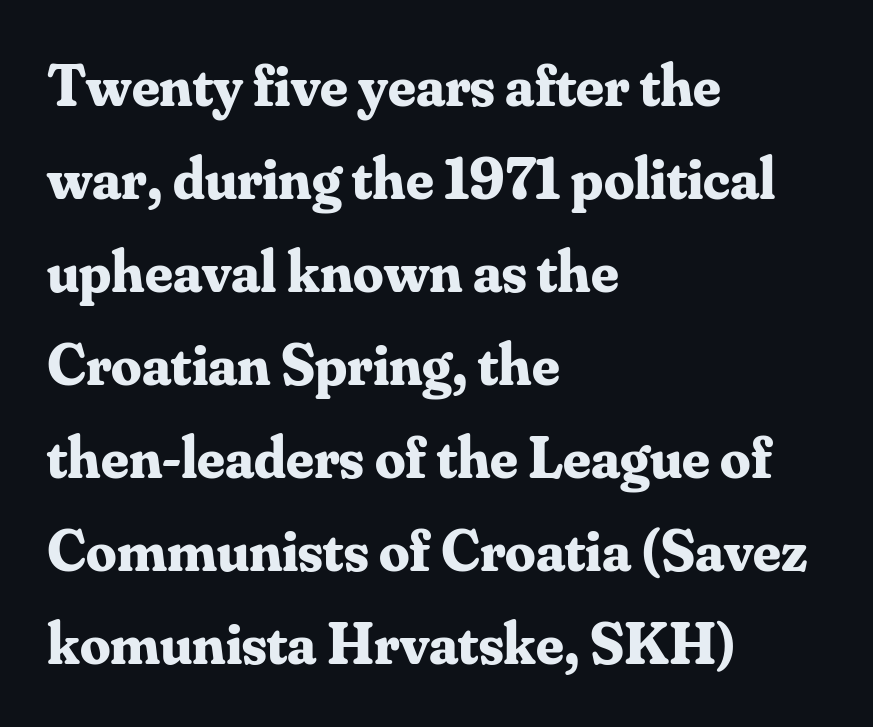
The image shows 60 px bold serif type, upright; set left-aligned, normal line spacing (1.55x), normal letter spacing, not underlined; medium stroke contrast and a small x-height.
